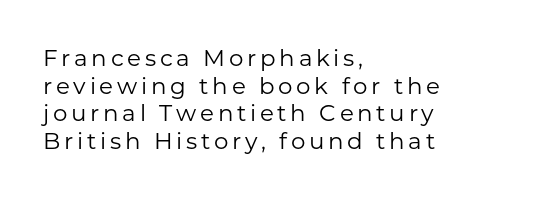
Designer's note — italics off, roman on. Compared with a centered layout, this one pins lines to the left instead. The font sits on the lighter half of the weight spectrum, regular included. Anything drawn beneath the words? Only blank space.
